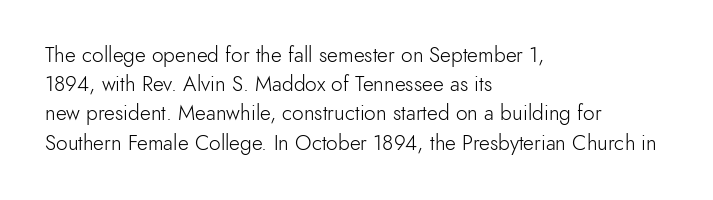
{"italic": "no", "bold": "no", "underline": "no", "align": "left", "line_spacing": "normal", "line_spacing_ratio": 1.39, "letter_spacing": "normal", "letter_spacing_em": 0.0, "glyph_px": 21}
